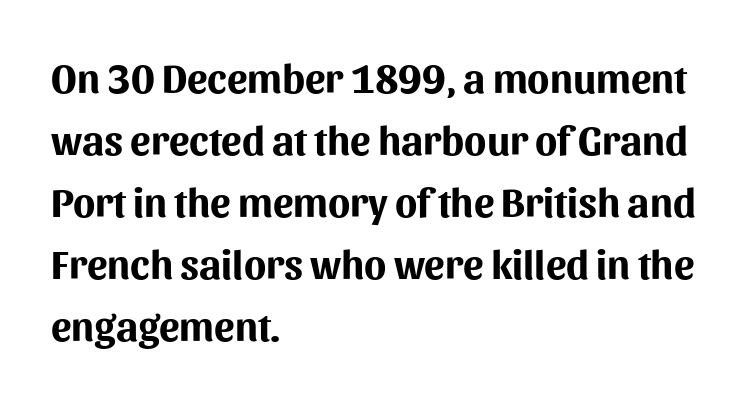
In CSS terms this would be text-align: left. The area under the type is left untouched. These lines are rendered in a variable-pitch font. Emphasis by weight is at full strength: bold. A roman cut, with each character standing at attention. Between one letter and the next there's only the usual sliver of space.
